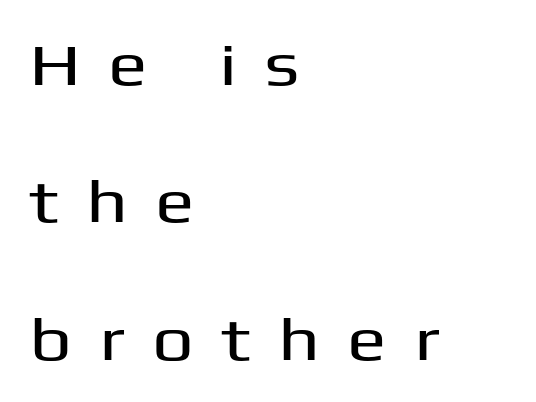
The image shows 59 px wide sans-serif type, upright; set left-aligned, loose line spacing (2.33x), unusually wide letter spacing (+0.46 em), not underlined; medium stroke contrast and a medium x-height.
